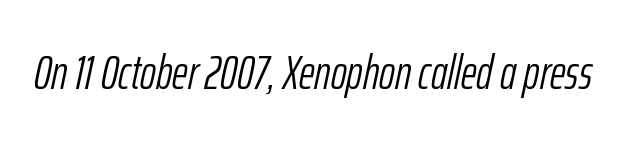
In terms of letterspacing, this is plain default setting. The passage shown is typed in a proportional face where columns would drift. Has an underline been added? It has not. The strokes are not fattened; the text isn't bold.
